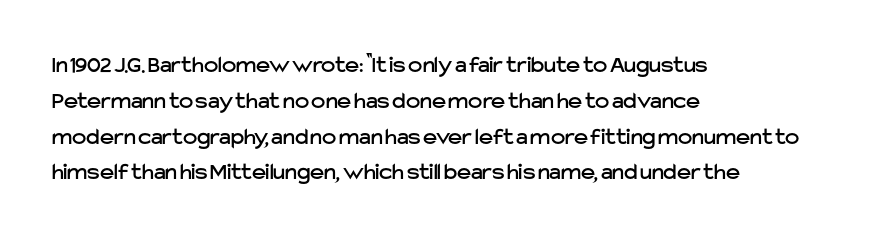
{"italic": "no", "underline": "no", "align": "left", "line_spacing": "normal", "line_spacing_ratio": 1.49, "letter_spacing": "normal", "letter_spacing_em": 0.0, "glyph_px": 24}
